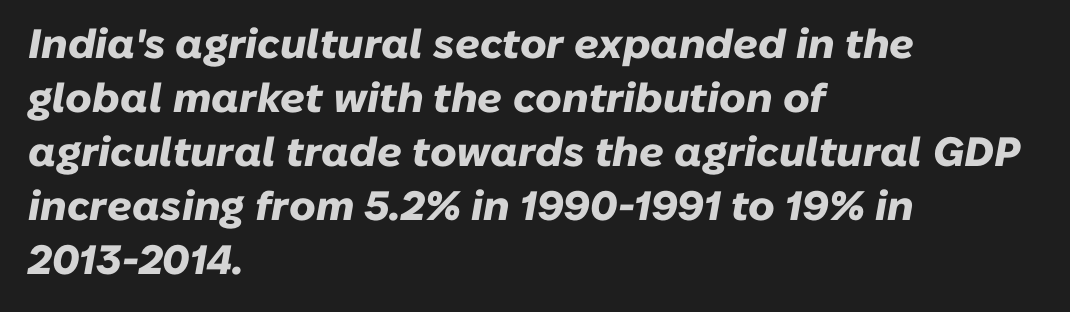
{"italic": "yes", "lean": "right", "slant_degrees": 10, "bold": "yes", "weight": "heavy", "width": "normal", "stroke_contrast": "low", "x_height": "medium", "monospaced": "no", "underline": "no", "align": "left", "line_spacing": "normal", "line_spacing_ratio": 1.32, "letter_spacing": "normal", "letter_spacing_em": 0.0, "glyph_px": 41}
